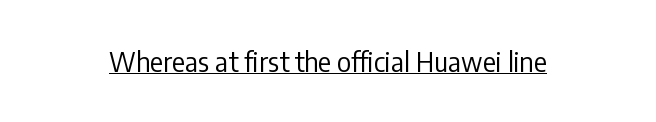
Vertical stems look standard width or narrower in stroke. This sample carries an underscore along the baseline area. Notice how the stems are strictly vertical — no italics here. Spacing between characters is what you'd get straight out of the box.
